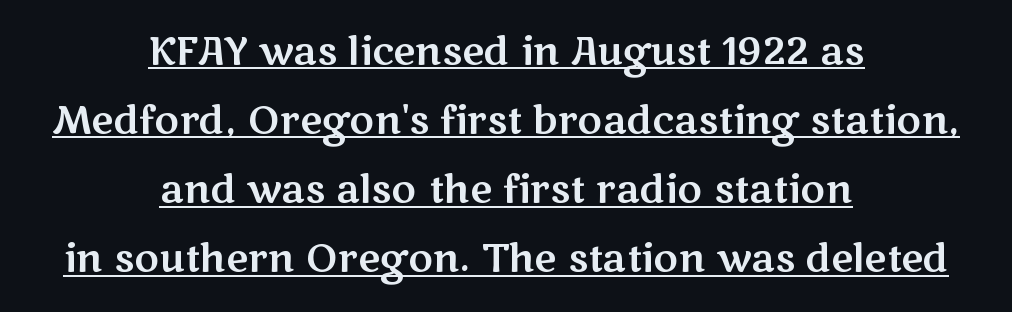
Q: Is the text italic (slanted)? A: No, it is upright.
Q: Is the typeface a serif or a sans-serif typeface? A: Sans-serif.
Q: Is the text underlined? A: Yes.
Q: How is the paragraph aligned? A: Centered.
Q: Is the spacing between letters normal or unusually wide? A: Normal.
Q: Width (condensed, normal, or wide)? A: Wide.
Q: Stroke contrast? A: Medium.
Q: x-height? A: Medium.
Q: Monospaced? A: No.
